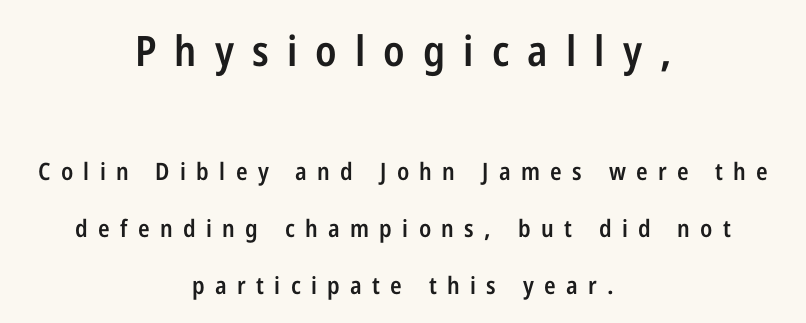
Q: Is the text bold? A: Semi-bold.
Q: Is the text italic (slanted)? A: No, it is upright.
Q: Is the typeface a serif or a sans-serif typeface? A: Sans-serif.
Q: Is the text underlined? A: No.
Q: How is the paragraph aligned? A: Centered.
Q: Is the spacing between letters normal or unusually wide? A: Unusually wide.
Q: Is the spacing between lines tight, normal or loose? A: Loose.
Q: Which block of text is set in a larger size, the first (top) or the second (bottom)? A: The first (top) one.
Q: Width (condensed, normal, or wide)? A: Condensed.
Q: Stroke contrast? A: Low.
Q: x-height? A: Medium.
Q: Monospaced? A: No.
